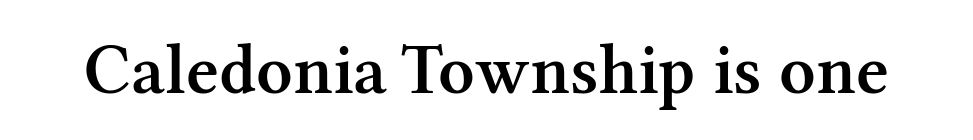
{"serif": "yes", "italic": "no", "bold": "semi", "weight": "semibold", "width": "normal", "stroke_contrast": "medium", "x_height": "medium", "monospaced": "no", "underline": "no", "letter_spacing": "normal", "letter_spacing_em": 0.0, "glyph_px": 71}
